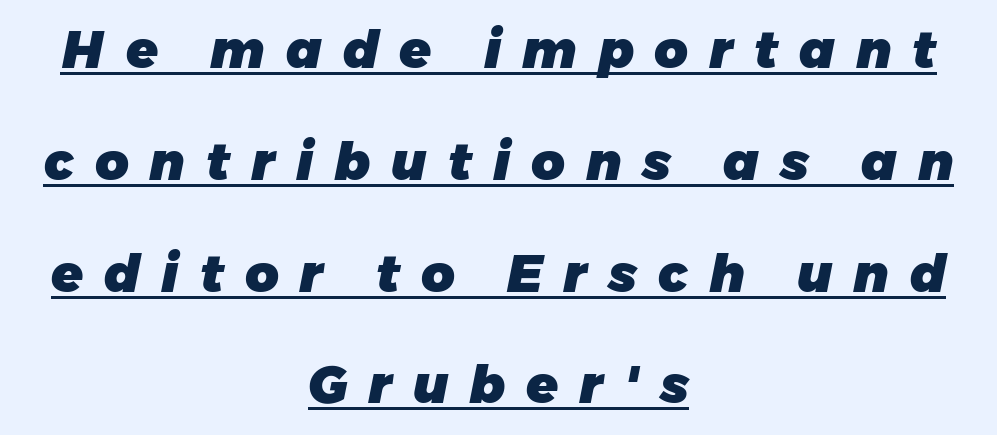
Q: Is the text bold? A: Yes.
Q: Is the text italic (slanted)? A: Yes, it leans right by about 11 degrees.
Q: Is the text underlined? A: Yes.
Q: How is the paragraph aligned? A: Centered.
Q: Is the spacing between letters normal or unusually wide? A: Unusually wide.
Q: Is the spacing between lines tight, normal or loose? A: Loose.
Q: Width (condensed, normal, or wide)? A: Normal.
Q: Stroke contrast? A: Low.
Q: x-height? A: Medium.
Q: Monospaced? A: No.
